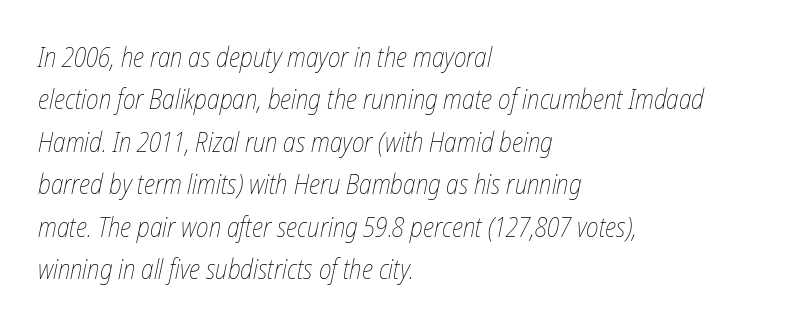
The image shows 27 px text type, italic (leaning right); set left-aligned, normal line spacing (1.57x), normal letter spacing, not underlined.
